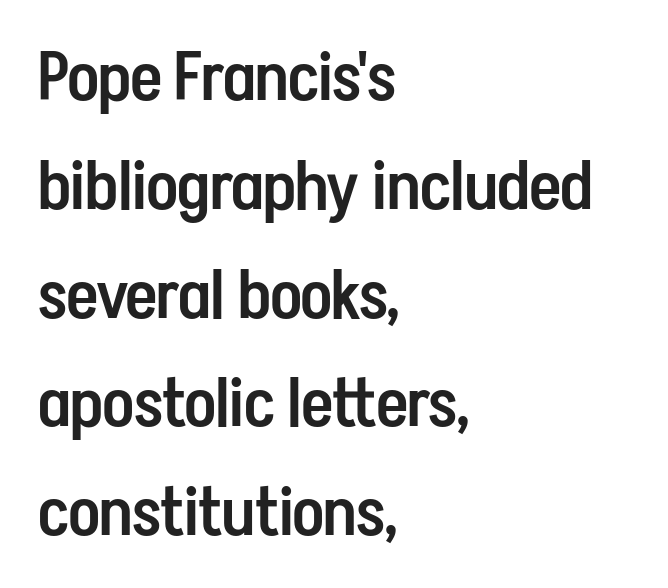
{"serif": "no", "italic": "no", "bold": "semi", "weight": "semibold", "width": "condensed", "stroke_contrast": "low", "x_height": "medium", "monospaced": "no", "underline": "no", "align": "left", "line_spacing": "normal", "line_spacing_ratio": 1.6, "letter_spacing": "normal", "letter_spacing_em": 0.0, "glyph_px": 68}
